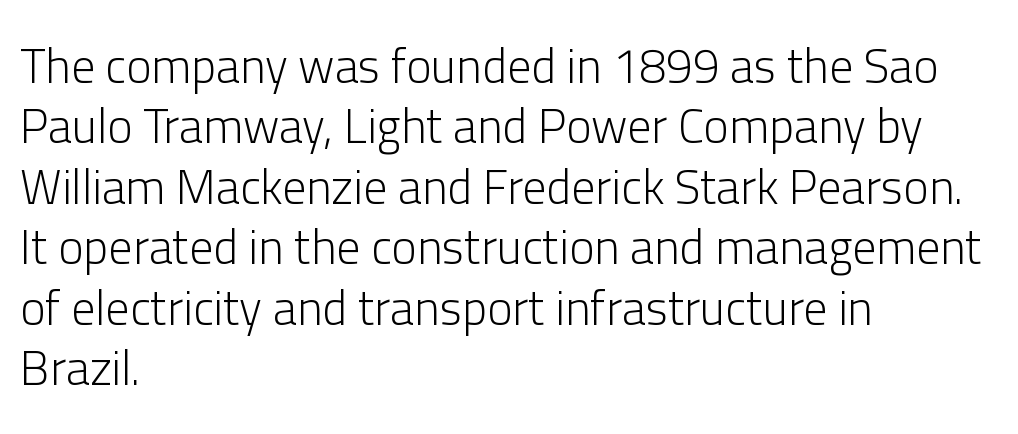
Each letter's strokes conclude bluntly, with no projecting serifs. Does extra space separate the letters? No, they use regular spacing. Bare-footed words on every line. Looks like regular typesetting: each glyph gets only the width it needs. All the whitespace from short lines collects on the right.
